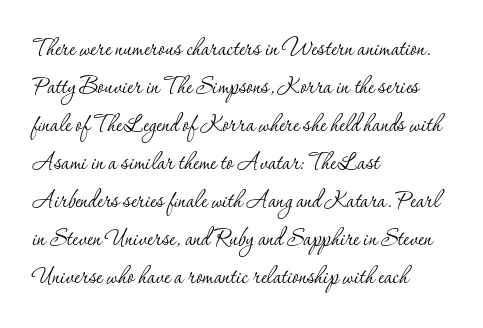
{"serif": "yes", "bold": "no", "weight": "thin", "width": "normal", "stroke_contrast": "low", "x_height": "small", "monospaced": "no", "underline": "no", "align": "left", "line_spacing": "normal", "line_spacing_ratio": 1.31, "letter_spacing": "normal", "letter_spacing_em": 0.0, "glyph_px": 29}
